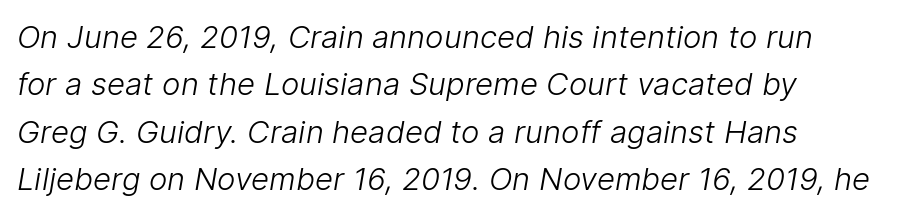
The weight would be labelled regular, book, light, or lighter still. Regarding serifs, this sample does without them. If you measured baseline to baseline, you'd find a middling distance. These lines are rendered in a variable-pitch font.
